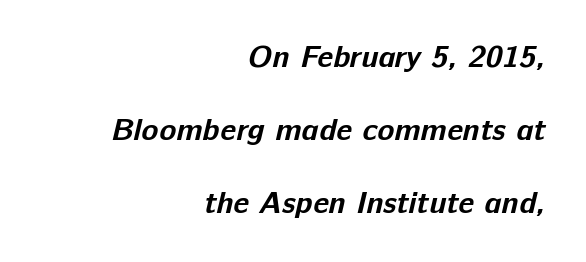
The image shows 31 px bold sans-serif type; set right-aligned, loose line spacing (2.35x), normal letter spacing, not underlined; low stroke contrast and a medium x-height.
